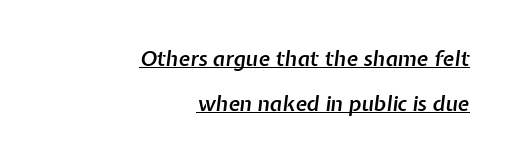
Q: Is the text bold? A: Semi-bold.
Q: Is the text italic (slanted)? A: Yes, it leans right by about 7 degrees.
Q: Is the text underlined? A: Yes.
Q: How is the paragraph aligned? A: Right-aligned.
Q: Is the spacing between letters normal or unusually wide? A: Normal.
Q: Is the spacing between lines tight, normal or loose? A: Loose.
